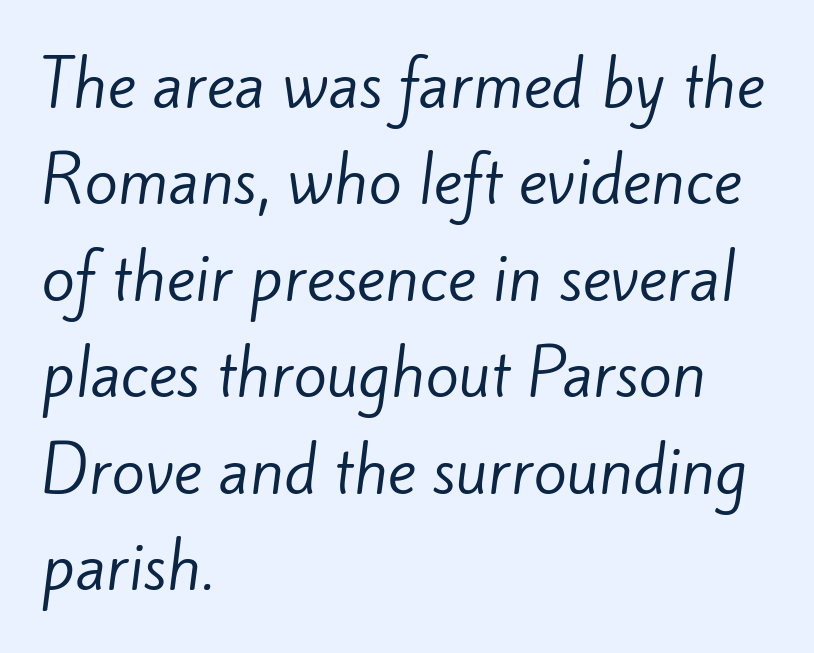
The image shows 61 px regular-weight sans-serif type; set left-aligned, normal line spacing (1.58x), normal letter spacing, not underlined; low stroke contrast and a small x-height.
